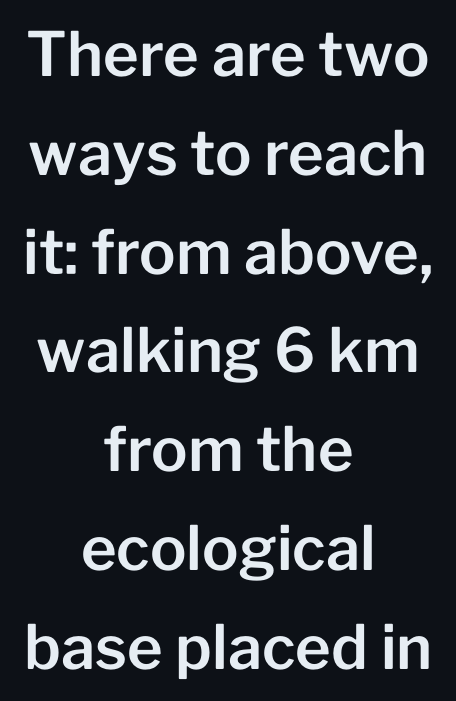
The image shows 61 px sans-serif type, upright; set centered, normal line spacing (1.62x), normal letter spacing, not underlined; low stroke contrast and a medium x-height.
